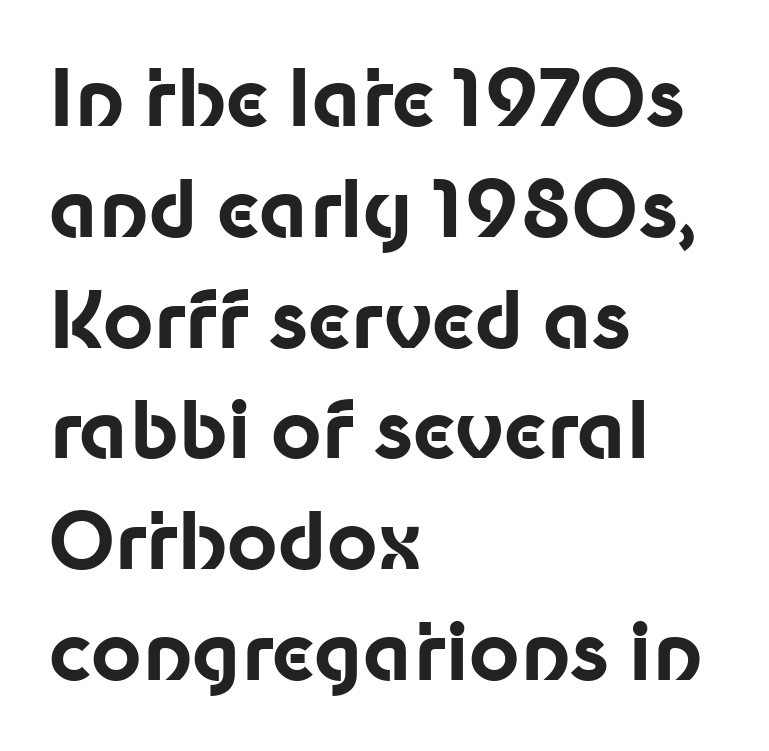
The setting favours the left margin, as ordinary paragraphs usually do. These lines were composed using upright roman letters. The strokes are fattened all the way to bold. Regarding leading, the lines here are spaced in the standard way. You could not count columns in this text — the font is proportionally spaced.
